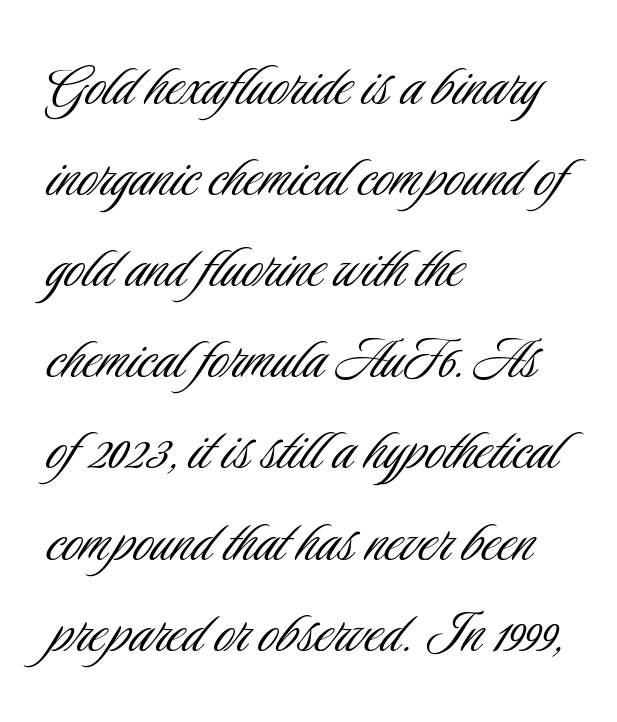
This sample has the flowing, uneven cadence of proportional lettering. Visually the block forms a straight wall on the left and a jagged coastline on the right. What's the leading like? Ordinary, nothing unusual. Honestly, there is no underline to notice here at all. Is the letter spacing exaggerated? No — it looks like the ordinary default.
